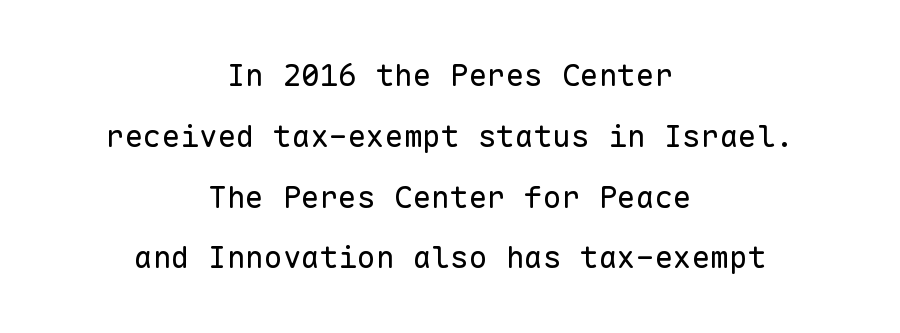
{"serif": "no", "italic": "no", "bold": "no", "weight": "regular", "width": "normal", "stroke_contrast": "low", "x_height": "medium", "monospaced": "yes", "underline": "no", "align": "center", "line_spacing": "loose", "line_spacing_ratio": 1.96, "letter_spacing": "normal", "letter_spacing_em": 0.0, "glyph_px": 31}
